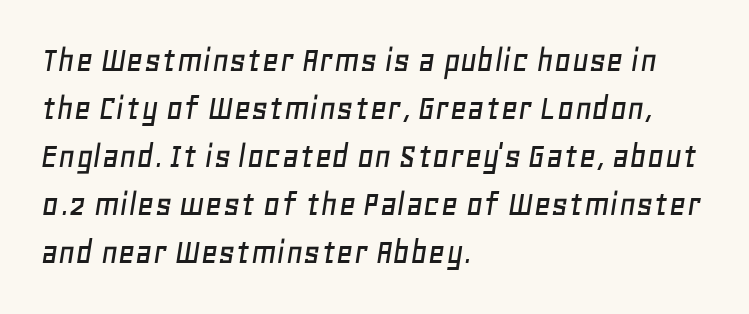
The image shows 37 px text type, italic (leaning right); set left-aligned, normal line spacing (1.3x), normal letter spacing, not underlined; low stroke contrast and a large x-height.
